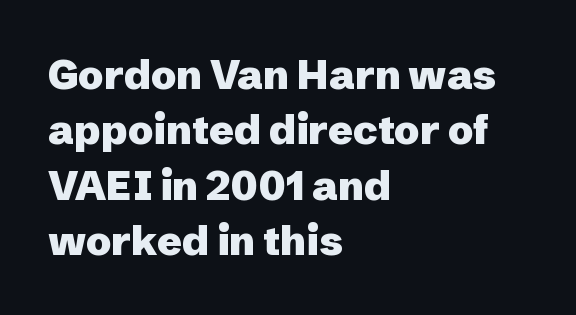
The line texture is even and compact thanks to regular tracking. Unlike italic type, these characters show no tilt at all. Spacing verdict: proportional, widths tailored to each character. Descender tails drop into unmarked territory. All the whitespace from short lines collects on the right. Regular leading.
